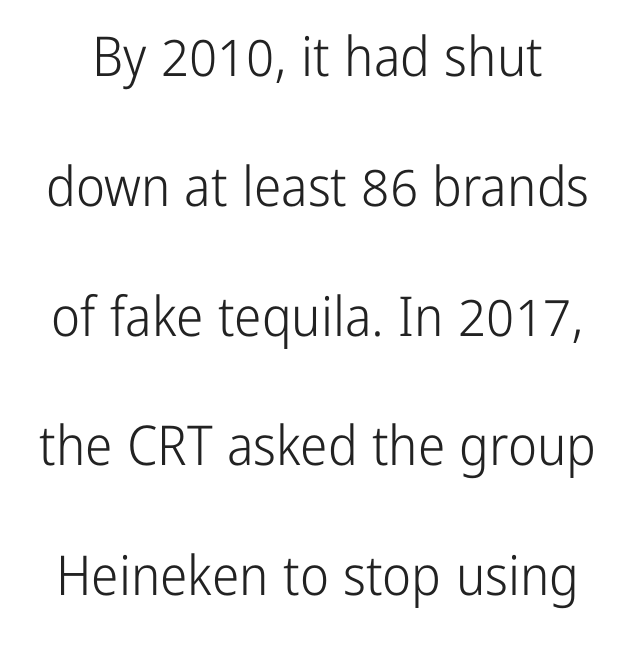
Q: Is the text bold? A: No.
Q: Is the text italic (slanted)? A: No, it is upright.
Q: Is the typeface a serif or a sans-serif typeface? A: Sans-serif.
Q: Is the text underlined? A: No.
Q: Is the spacing between letters normal or unusually wide? A: Normal.
Q: Is the spacing between lines tight, normal or loose? A: Loose.
Q: Width (condensed, normal, or wide)? A: Condensed.
Q: Stroke contrast? A: Low.
Q: x-height? A: Medium.
Q: Monospaced? A: No.
